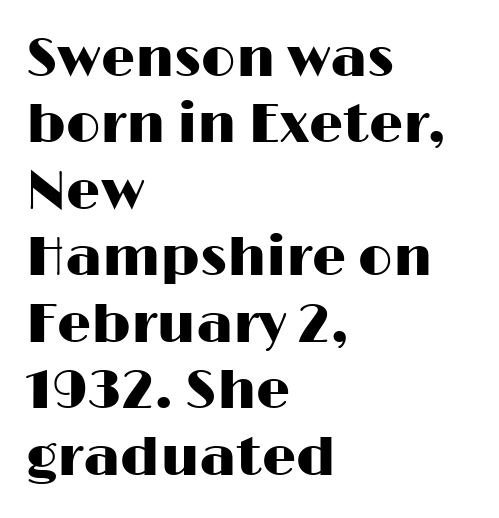
{"serif": "no", "italic": "no", "width": "wide", "stroke_contrast": "high", "x_height": "medium", "monospaced": "no", "underline": "no", "align": "left", "line_spacing_ratio": 1.23, "letter_spacing": "normal", "letter_spacing_em": 0.0, "glyph_px": 54}
